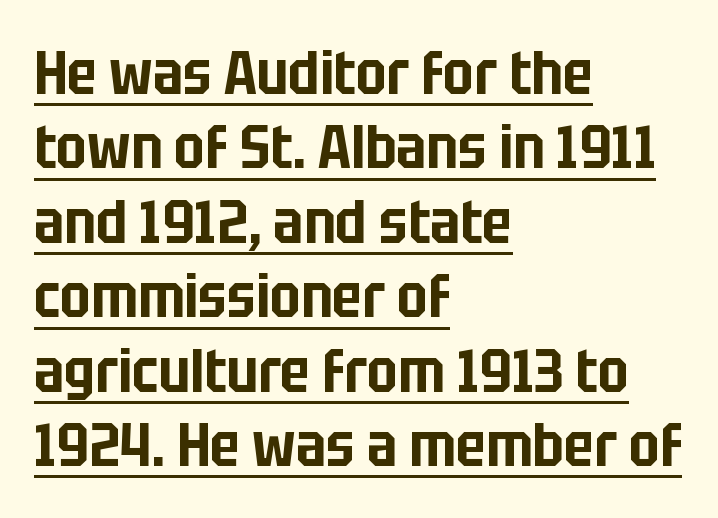
The image shows 60 px condensed sans-serif type, upright; set left-aligned, line spacing 1.24x, normal letter spacing, underlined; low stroke contrast and a large x-height.
